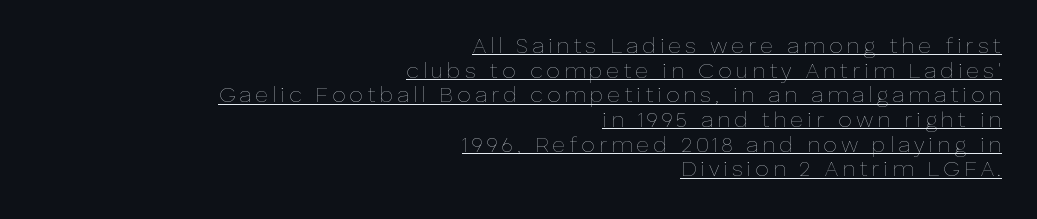
The image shows 22 px text type, upright; set right-aligned, tight line spacing (1.12x), underlined.
